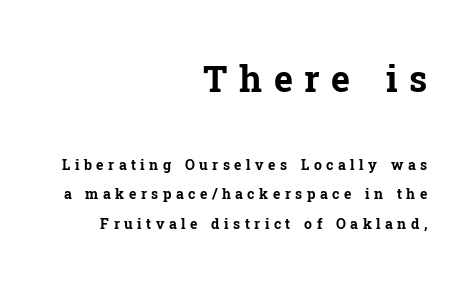
The image shows 36 px bold serif type, upright; set right-aligned, loose line spacing (2.09x), unusually wide letter spacing (+0.32 em), not underlined; the first (top) block is 2.57x larger; low stroke contrast and a medium x-height.
